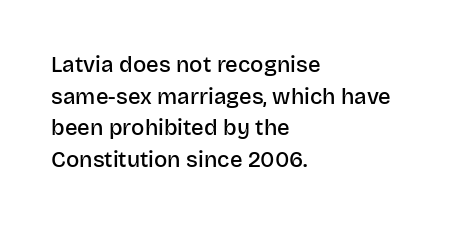
Q: Is the text bold? A: Semi-bold.
Q: Is the text italic (slanted)? A: No, it is upright.
Q: Is the text underlined? A: No.
Q: How is the paragraph aligned? A: Left-aligned.
Q: Is the spacing between letters normal or unusually wide? A: Normal.
Q: Is the spacing between lines tight, normal or loose? A: Normal.
